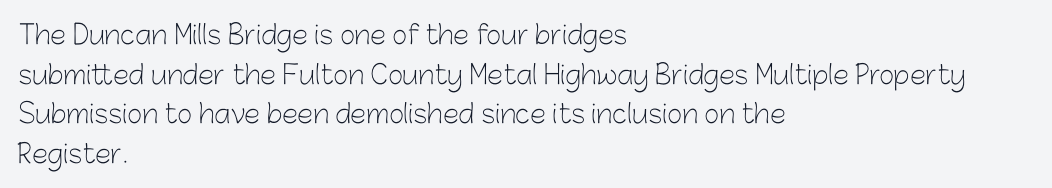
The image shows 26 px text type, upright; set left-aligned, normal line spacing (1.52x), normal letter spacing, not underlined.
